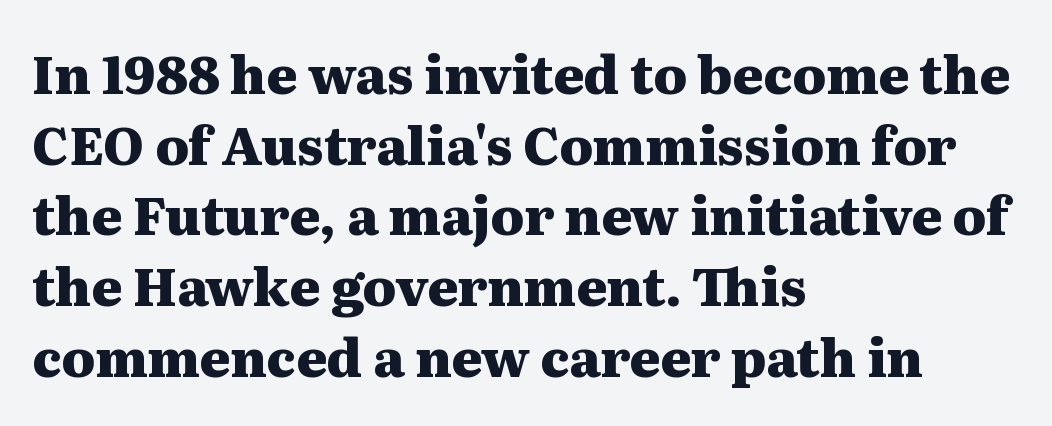
Q: Is the text bold? A: Yes.
Q: Is the text italic (slanted)? A: No, it is upright.
Q: Is the typeface a serif or a sans-serif typeface? A: Serif.
Q: Is the text underlined? A: No.
Q: How is the paragraph aligned? A: Left-aligned.
Q: Is the spacing between letters normal or unusually wide? A: Normal.
Q: Is the spacing between lines tight, normal or loose? A: Normal.
Q: Width (condensed, normal, or wide)? A: Wide.
Q: Stroke contrast? A: Medium.
Q: x-height? A: Medium.
Q: Monospaced? A: No.
